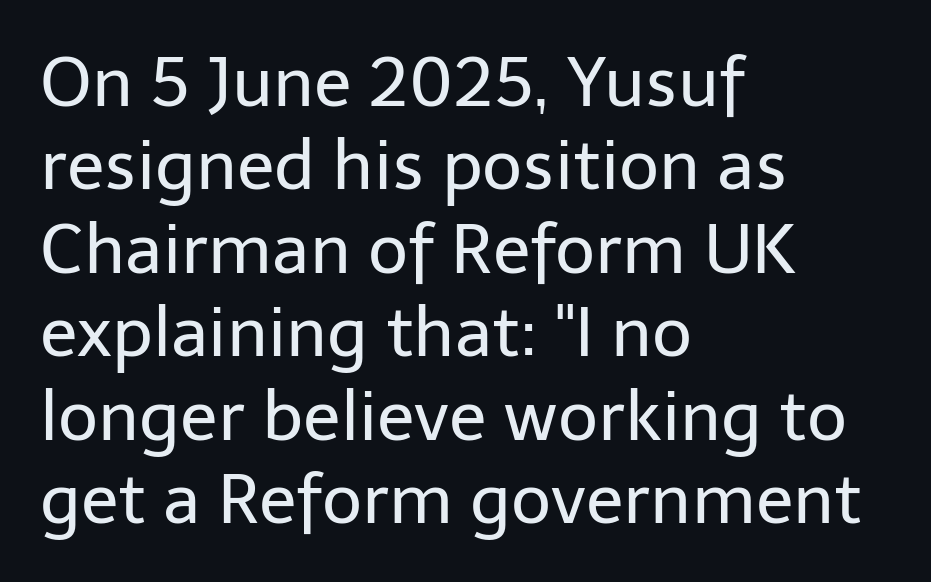
The gaps between neighbouring characters are ordinary and unremarkable. Descenders hang freely into open space. Upright lettering throughout. Serif or sans? Sans — the stroke terminals are bare. Counters stay open thanks to moderate or lighter strokes.
